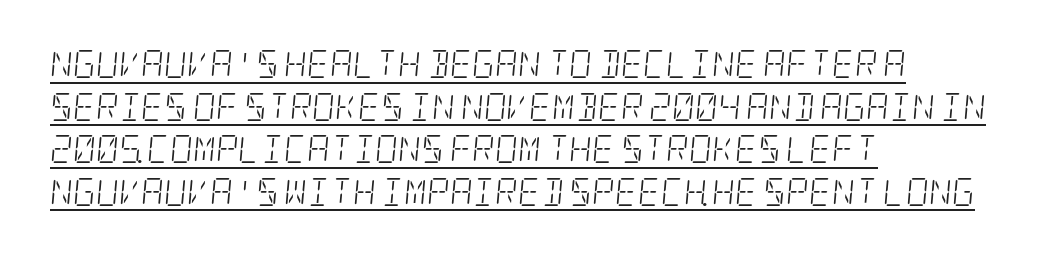
Reading down the block, your eye returns to a fixed left position each line. This sample carries an underscore along the baseline area. No heavy texture on the line: the type isn't bold. Regarding serifs, this sample has them. Honestly, the letter spacing is just normal — you wouldn't notice it.
